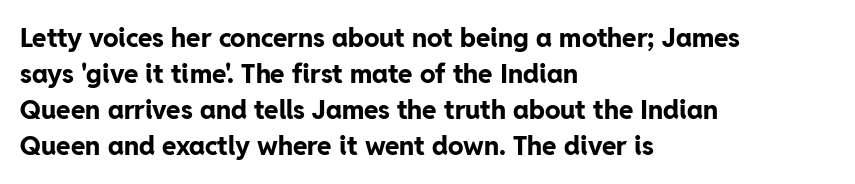
Q: Is the text bold? A: Yes.
Q: Is the text italic (slanted)? A: No, it is upright.
Q: Is the text underlined? A: No.
Q: How is the paragraph aligned? A: Left-aligned.
Q: Is the spacing between letters normal or unusually wide? A: Normal.
Q: Is the spacing between lines tight, normal or loose? A: Normal.
